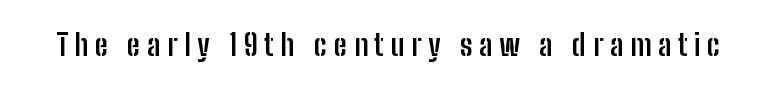
The image shows 30 px semibold, condensed sans-serif type, upright; set unusually wide letter spacing (+0.22 em), not underlined; low stroke contrast and a medium x-height.
